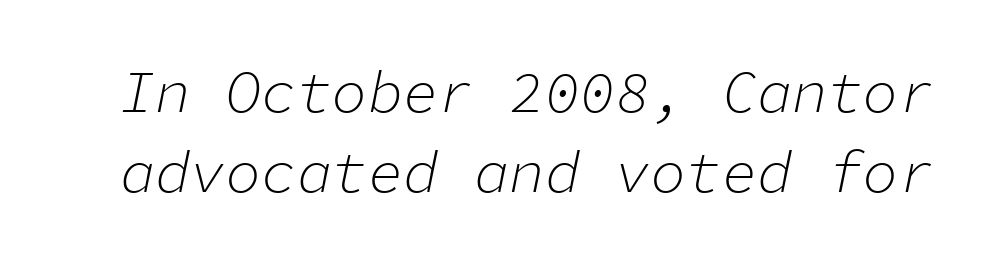
Q: Is the text bold? A: No.
Q: Is the text italic (slanted)? A: Yes, it leans right by about 11 degrees.
Q: Is the text underlined? A: No.
Q: Is the spacing between letters normal or unusually wide? A: Normal.
Q: Is the spacing between lines tight, normal or loose? A: Normal.
Q: Width (condensed, normal, or wide)? A: Normal.
Q: Stroke contrast? A: Low.
Q: x-height? A: Medium.
Q: Monospaced? A: Yes.
